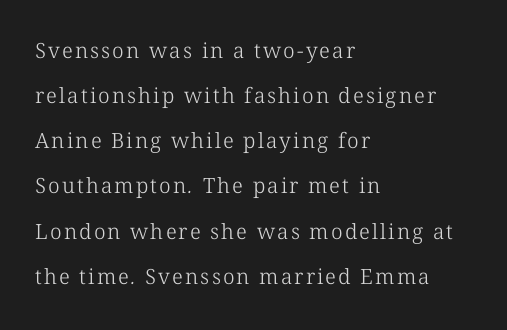
{"bold": "no", "underline": "no", "align": "left", "line_spacing": "loose", "line_spacing_ratio": 2.15, "glyph_px": 21}
